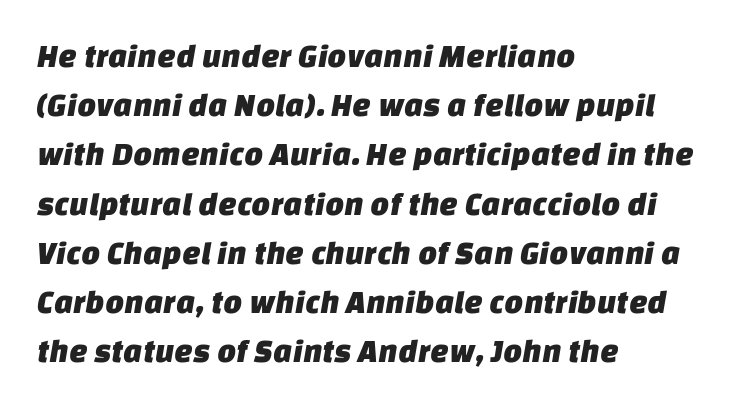
{"serif": "no", "width": "normal", "stroke_contrast": "low", "x_height": "large", "monospaced": "no", "underline": "no", "align": "left", "line_spacing": "normal", "line_spacing_ratio": 1.49, "letter_spacing": "normal", "letter_spacing_em": 0.0, "glyph_px": 33}
